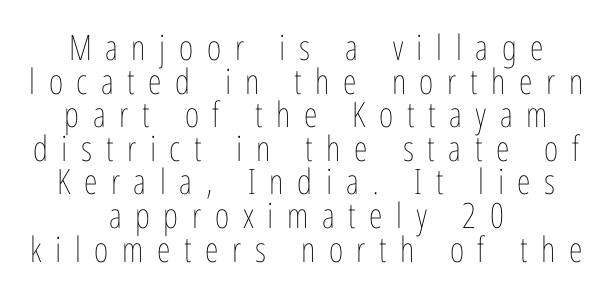
{"italic": "no", "bold": "no", "weight": "thin", "width": "condensed", "stroke_contrast": "low", "x_height": "medium", "monospaced": "no", "underline": "no", "align": "center", "line_spacing": "tight", "line_spacing_ratio": 0.96, "letter_spacing": "wide", "letter_spacing_em": 0.39, "glyph_px": 35}
